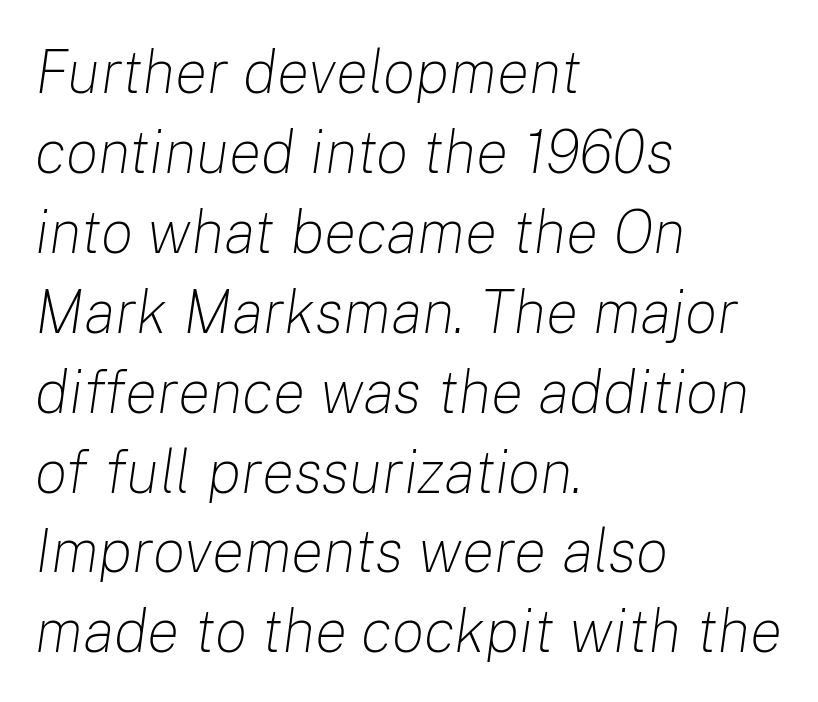
{"italic": "yes", "lean": "right", "slant_degrees": 8, "bold": "no", "weight": "light", "width": "normal", "stroke_contrast": "low", "x_height": "medium", "monospaced": "no", "underline": "no", "align": "left", "line_spacing": "normal", "line_spacing_ratio": 1.31, "letter_spacing": "normal", "letter_spacing_em": 0.0, "glyph_px": 61}
